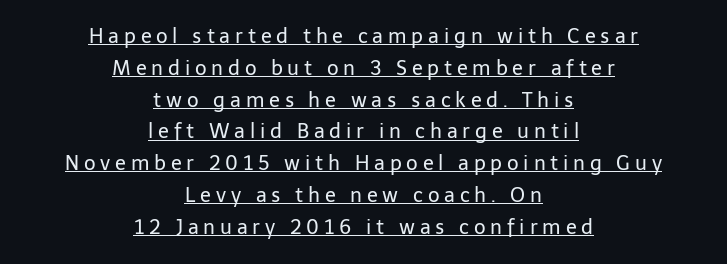
The image shows 20 px text type, upright; set centered, normal line spacing (1.59x), unusually wide letter spacing (+0.24 em), underlined.
